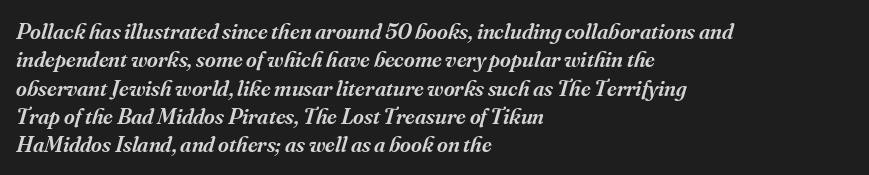
{"italic": "yes", "lean": "right", "slant_degrees": 16, "bold": "semi", "underline": "no", "align": "left", "line_spacing_ratio": 1.23, "letter_spacing": "normal", "letter_spacing_em": 0.0, "glyph_px": 23}
